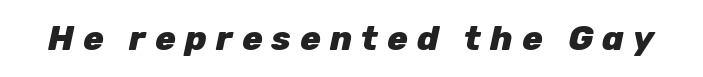
Q: Is the text bold? A: Yes.
Q: Is the text italic (slanted)? A: Yes, it leans right by about 12 degrees.
Q: Is the text underlined? A: No.
Q: Is the spacing between letters normal or unusually wide? A: Unusually wide.
Q: Width (condensed, normal, or wide)? A: Normal.
Q: Stroke contrast? A: Low.
Q: x-height? A: Medium.
Q: Monospaced? A: No.
